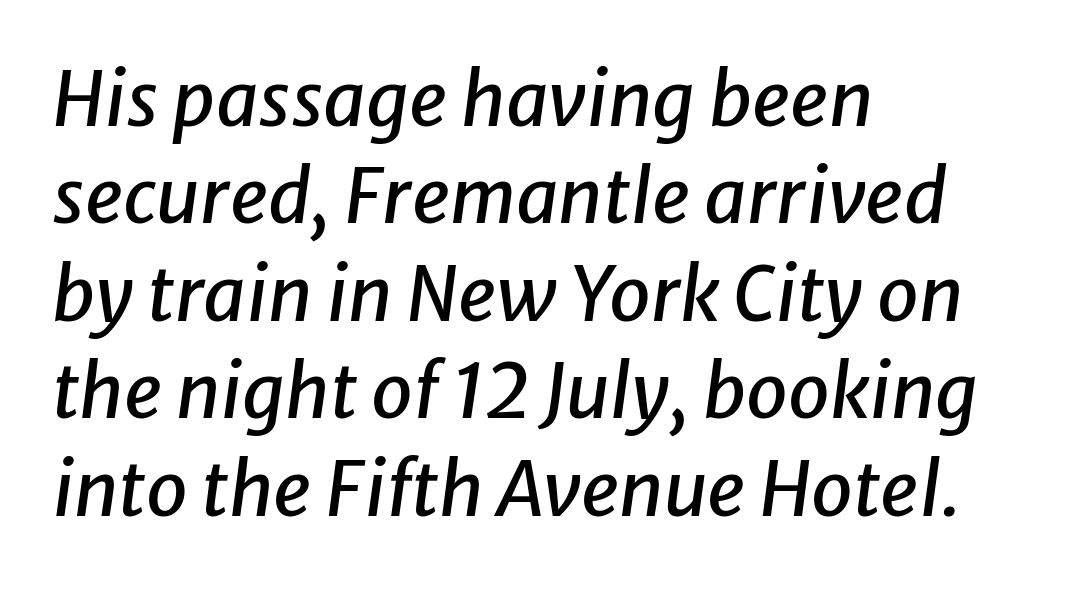
The tracking reads as untouched default to a designer's eye. The rendering uses natural spacing where letterforms have individual widths. There's an unmistakable incline to the writing here. The rendering anchors every line to the left-hand side.
